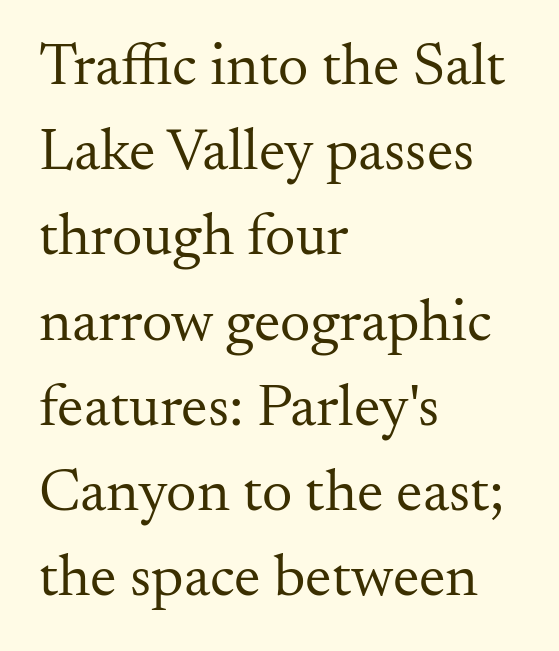
The image shows 60 px regular-weight serif type, upright; set left-aligned, normal line spacing (1.42x), normal letter spacing, not underlined; medium stroke contrast and a small x-height.
